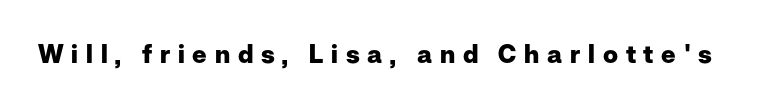
{"italic": "no", "bold": "yes", "underline": "no", "letter_spacing": "wide", "letter_spacing_em": 0.31, "glyph_px": 25}
